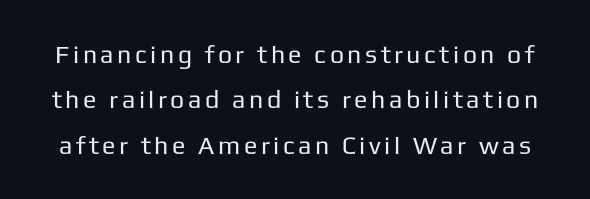
{"italic": "no", "bold": "no", "underline": "no", "line_spacing_ratio": 1.82, "glyph_px": 25}
